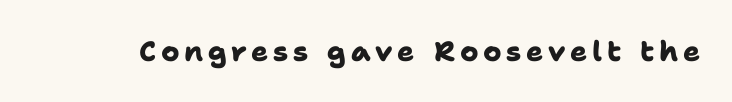
The image shows 28 px heavy sans-serif type; set not underlined; low stroke contrast and a medium x-height.
